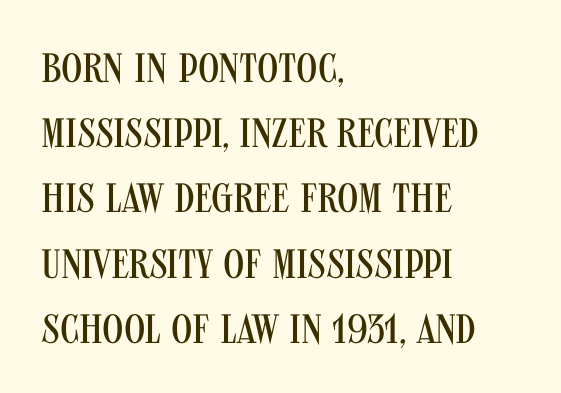
{"serif": "no", "italic": "no", "bold": "no", "weight": "regular", "width": "condensed", "stroke_contrast": "medium", "x_height": "large", "monospaced": "no", "underline": "no", "align": "left", "line_spacing": "normal", "line_spacing_ratio": 1.59, "letter_spacing": "normal", "letter_spacing_em": 0.0, "glyph_px": 41}
